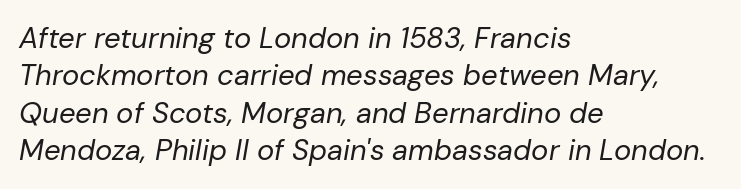
{"italic": "yes", "lean": "right", "slant_degrees": 10, "bold": "no", "weight": "regular", "width": "normal", "stroke_contrast": "low", "x_height": "medium", "monospaced": "no", "underline": "no", "align": "left", "line_spacing": "normal", "line_spacing_ratio": 1.29, "letter_spacing": "normal", "letter_spacing_em": 0.0, "glyph_px": 29}
